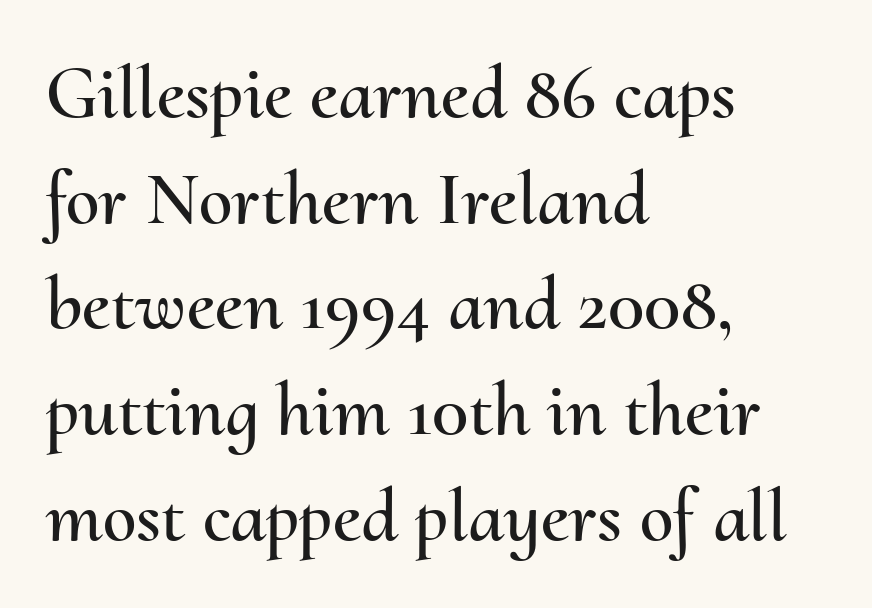
The image shows 76 px text type, upright; set left-aligned, normal line spacing (1.39x), normal letter spacing, not underlined; medium stroke contrast and a small x-height.
